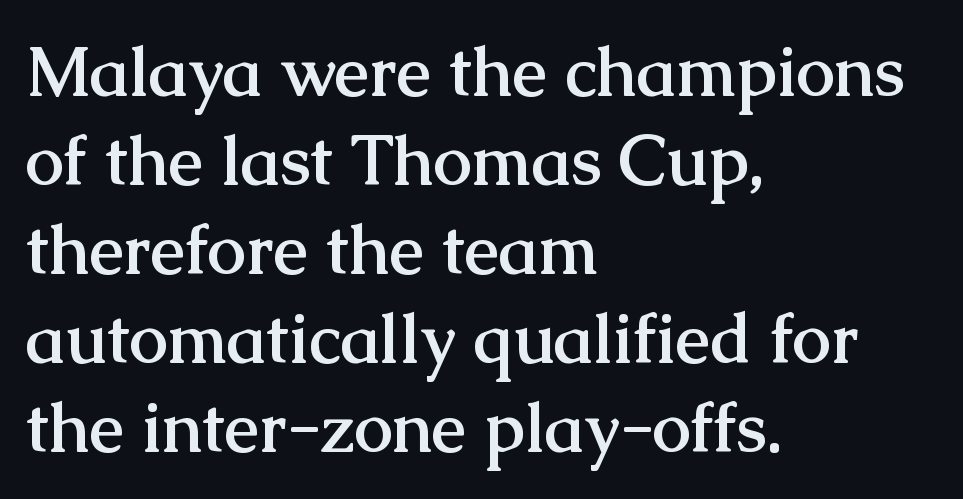
Q: Is the text bold? A: Yes.
Q: Is the text italic (slanted)? A: No, it is upright.
Q: Is the typeface a serif or a sans-serif typeface? A: Serif.
Q: Is the text underlined? A: No.
Q: How is the paragraph aligned? A: Left-aligned.
Q: Is the spacing between letters normal or unusually wide? A: Normal.
Q: Is the spacing between lines tight, normal or loose? A: Normal.
Q: Width (condensed, normal, or wide)? A: Normal.
Q: Stroke contrast? A: Medium.
Q: x-height? A: Medium.
Q: Monospaced? A: No.
